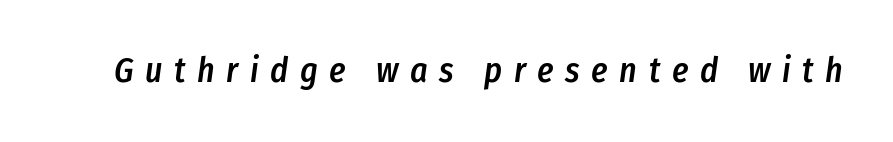
The image shows 34 px semibold, condensed type, italic (leaning right); set unusually wide letter spacing (+0.34 em), not underlined; low stroke contrast and a medium x-height.
